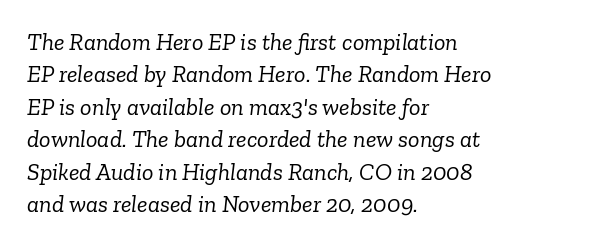
These lines were composed using italics. The line texture is even and compact thanks to regular tracking. A light-to-regular cut is what we see here. This sample keeps an unexceptional amount of space between lines. Which margin do the lines hug? The left one — the right edge is uneven. Just letters on the line, the space beneath them empty.
